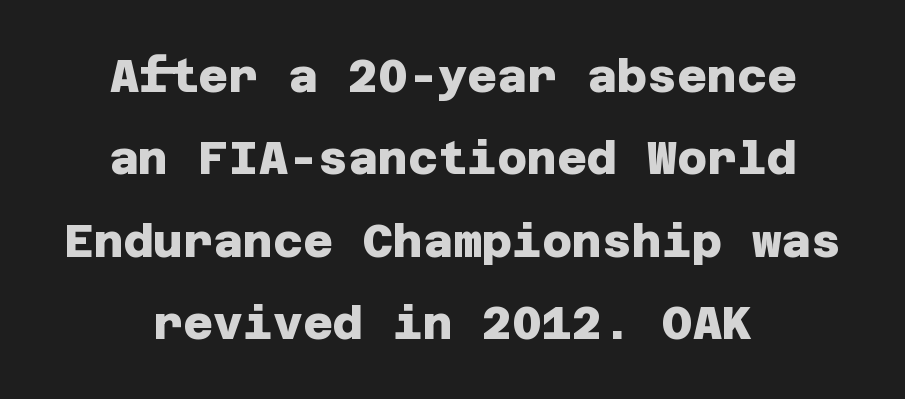
Q: Is the text bold? A: Yes.
Q: Is the typeface a serif or a sans-serif typeface? A: Sans-serif.
Q: Is the text underlined? A: No.
Q: Is the spacing between letters normal or unusually wide? A: Normal.
Q: Width (condensed, normal, or wide)? A: Normal.
Q: Stroke contrast? A: Low.
Q: x-height? A: Large.
